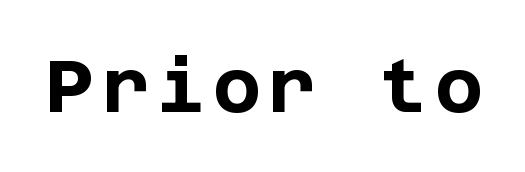
Q: Is the text bold? A: Yes.
Q: Is the text italic (slanted)? A: No, it is upright.
Q: Is the typeface a serif or a sans-serif typeface? A: Sans-serif.
Q: Is the text underlined? A: No.
Q: Width (condensed, normal, or wide)? A: Normal.
Q: Stroke contrast? A: Low.
Q: x-height? A: Large.
